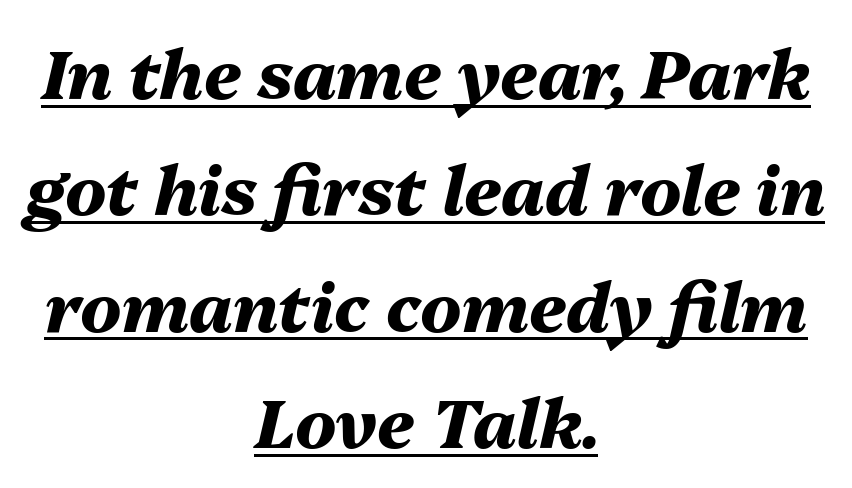
{"italic": "yes", "lean": "right", "slant_degrees": 13, "bold": "yes", "weight": "heavy", "width": "normal", "stroke_contrast": "medium", "x_height": "medium", "monospaced": "no", "underline": "yes", "align": "center", "line_spacing_ratio": 1.71, "letter_spacing": "normal", "letter_spacing_em": 0.0, "glyph_px": 68}
